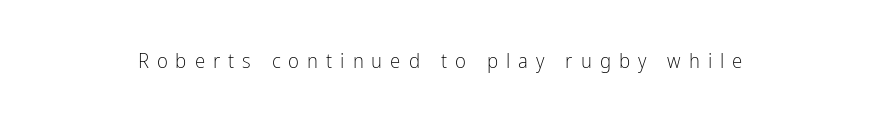
The image shows 21 px text type, upright; set unusually wide letter spacing (+0.38 em), not underlined.
